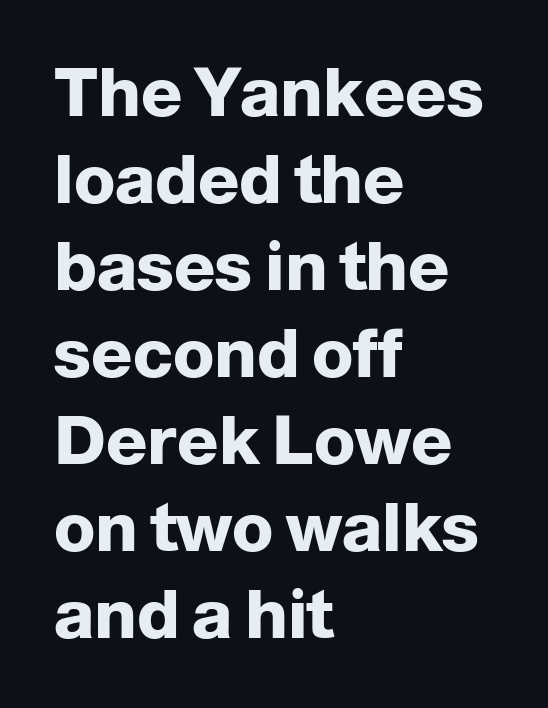
The image shows 68 px heavy sans-serif type, upright; set left-aligned, normal line spacing (1.28x), normal letter spacing, not underlined; low stroke contrast and a medium x-height.
